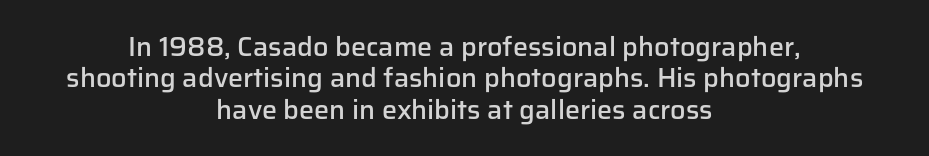
Q: Is the text bold? A: Semi-bold.
Q: Is the text italic (slanted)? A: No, it is upright.
Q: Is the text underlined? A: No.
Q: How is the paragraph aligned? A: Centered.
Q: Is the spacing between letters normal or unusually wide? A: Normal.
